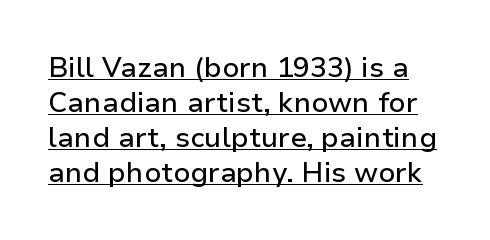
Q: Is the text italic (slanted)? A: No, it is upright.
Q: Is the typeface a serif or a sans-serif typeface? A: Sans-serif.
Q: Is the text underlined? A: Yes.
Q: Is the spacing between letters normal or unusually wide? A: Normal.
Q: Is the spacing between lines tight, normal or loose? A: Normal.
Q: Width (condensed, normal, or wide)? A: Normal.
Q: Stroke contrast? A: Low.
Q: x-height? A: Medium.
Q: Monospaced? A: No.
